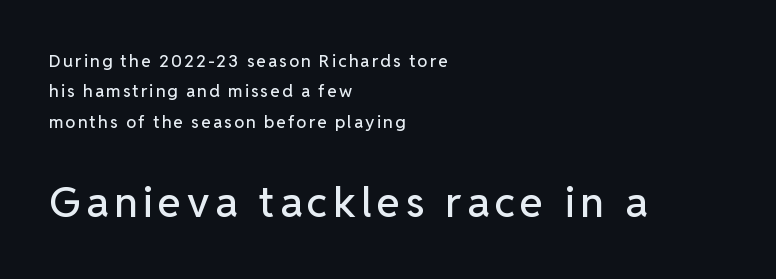
{"serif": "no", "italic": "no", "width": "normal", "stroke_contrast": "low", "x_height": "medium", "monospaced": "no", "underline": "no", "align": "left", "line_spacing_ratio": 1.79, "larger_block": "second", "size_ratio": 2.47, "glyph_px": 42}
